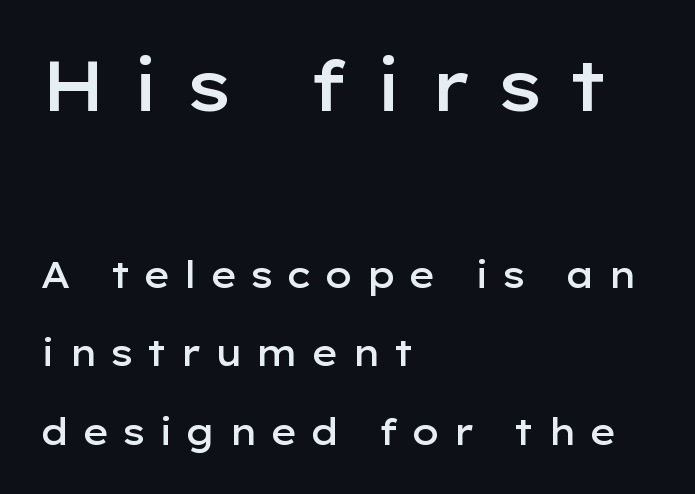
Loose tracking; the words dissolve into strings of separated letters. Is this a fixed-width face? No — the glyphs have proportional, varying widths. Look at the stroke-to-counter ratio: somewhat heavy, a semibold. Line beginnings align vertically; line endings do not.
